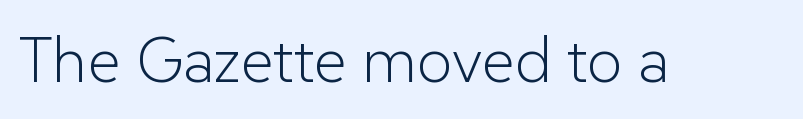
Q: Is the text bold? A: No.
Q: Is the text italic (slanted)? A: No, it is upright.
Q: Is the typeface a serif or a sans-serif typeface? A: Sans-serif.
Q: Is the text underlined? A: No.
Q: Is the spacing between letters normal or unusually wide? A: Normal.
Q: Width (condensed, normal, or wide)? A: Normal.
Q: Stroke contrast? A: Low.
Q: x-height? A: Medium.
Q: Monospaced? A: No.
